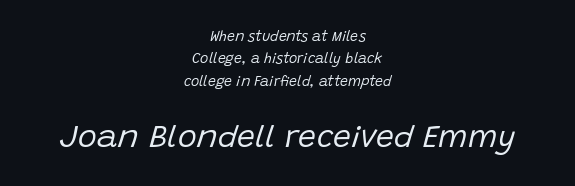
{"italic": "yes", "lean": "right", "slant_degrees": 15, "bold": "no", "weight": "regular", "width": "normal", "stroke_contrast": "low", "x_height": "large", "monospaced": "no", "underline": "no", "align": "center", "line_spacing": "normal", "line_spacing_ratio": 1.6, "letter_spacing": "normal", "letter_spacing_em": 0.0, "larger_block": "second", "size_ratio": 2.29, "glyph_px": 32}
